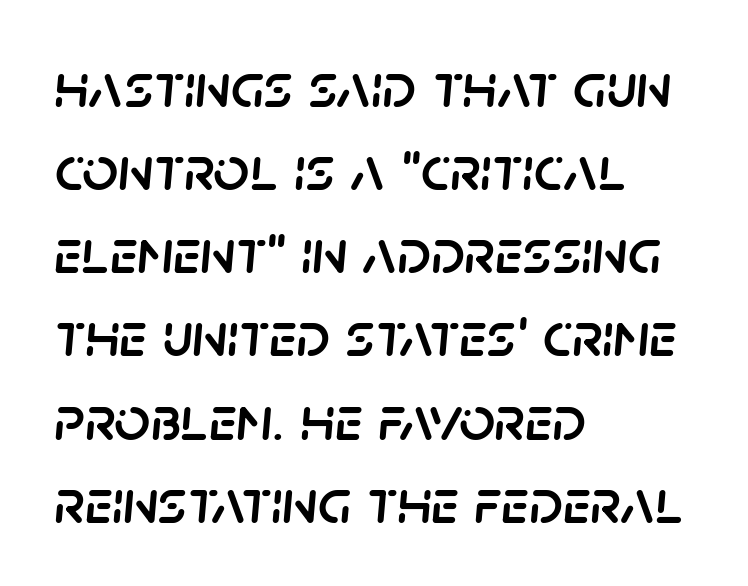
The image shows 63 px text type, italic (leaning right); set left-aligned, normal line spacing (1.32x), normal letter spacing, not underlined; low stroke contrast and a large x-height.
